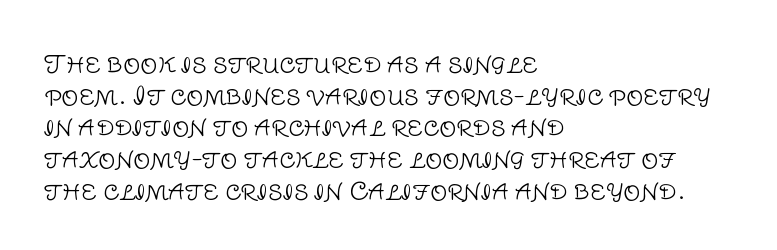
The image shows 24 px text type; set left-aligned, normal line spacing (1.32x), normal letter spacing, not underlined.
